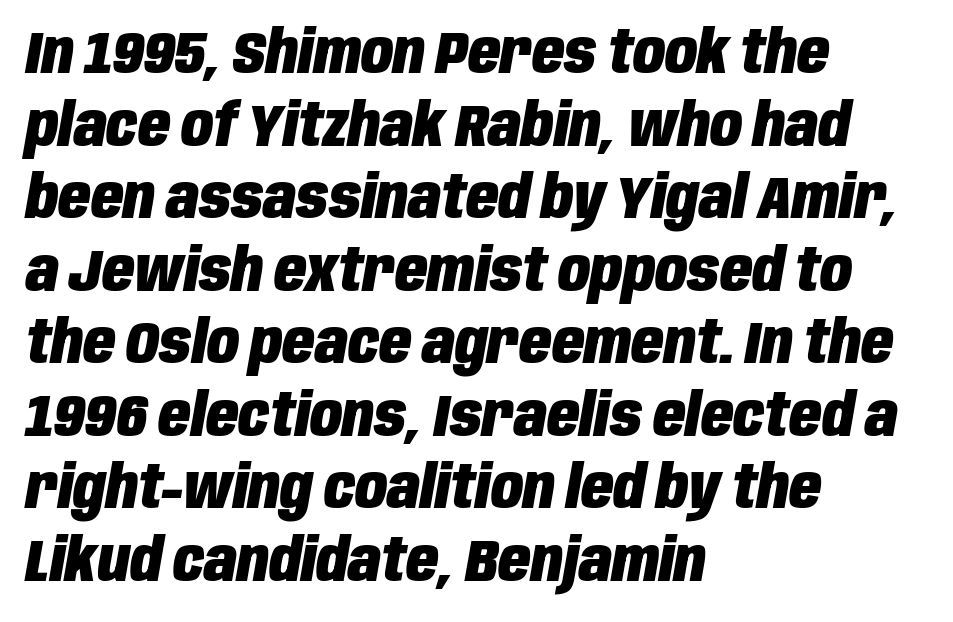
You could not count columns in this text — the font is proportionally spaced. Each word holds together tightly as a unit, with standard inter-letter gaps. Bold? Absolutely — the strokes are thick and heavy. Does the lettering tilt? It does — this is italic.
